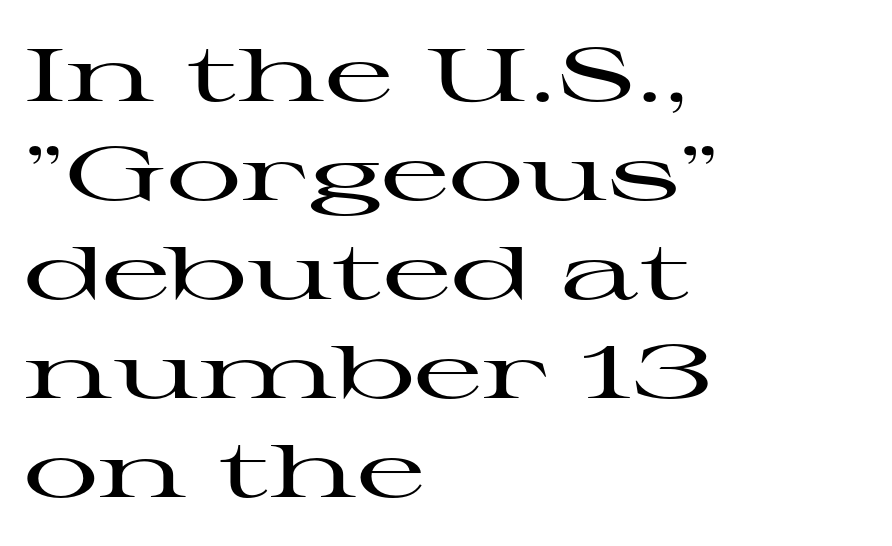
The image shows 75 px wide serif type, upright; set left-aligned, normal line spacing (1.32x), normal letter spacing, not underlined; high stroke contrast and a medium x-height.
